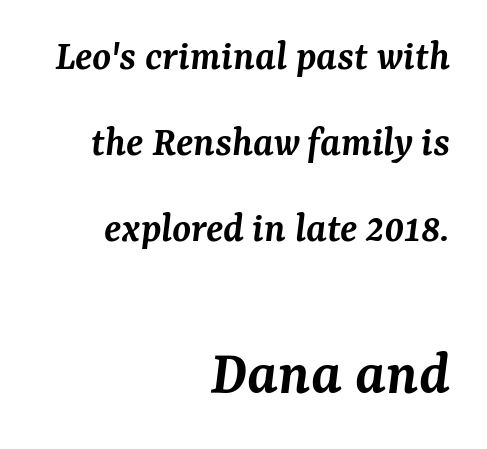
Q: Is the text bold? A: Semi-bold.
Q: Is the text italic (slanted)? A: Yes, it leans right by about 7 degrees.
Q: Is the typeface a serif or a sans-serif typeface? A: Serif.
Q: Is the text underlined? A: No.
Q: How is the paragraph aligned? A: Right-aligned.
Q: Is the spacing between letters normal or unusually wide? A: Normal.
Q: Is the spacing between lines tight, normal or loose? A: Loose.
Q: Which block of text is set in a larger size, the first (top) or the second (bottom)? A: The second (bottom) one.
Q: Width (condensed, normal, or wide)? A: Normal.
Q: Stroke contrast? A: Medium.
Q: x-height? A: Medium.
Q: Monospaced? A: No.
